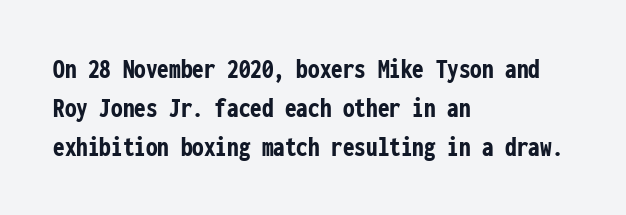
{"serif": "no", "italic": "no", "bold": "yes", "weight": "semibold", "width": "condensed", "stroke_contrast": "low", "x_height": "medium", "monospaced": "yes", "underline": "no", "align": "left", "line_spacing": "normal", "line_spacing_ratio": 1.34, "letter_spacing": "normal", "letter_spacing_em": 0.0, "glyph_px": 29}
